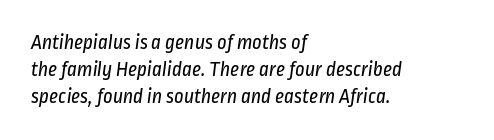
The image shows 21 px text type; set left-aligned, normal line spacing (1.29x), normal letter spacing, not underlined.
